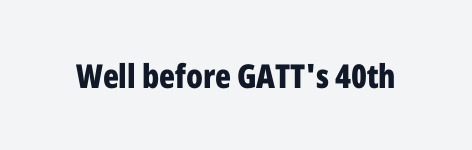
{"serif": "no", "italic": "no", "bold": "yes", "weight": "bold", "width": "condensed", "stroke_contrast": "low", "x_height": "medium", "monospaced": "no", "underline": "no", "letter_spacing": "normal", "letter_spacing_em": 0.0, "glyph_px": 33}
